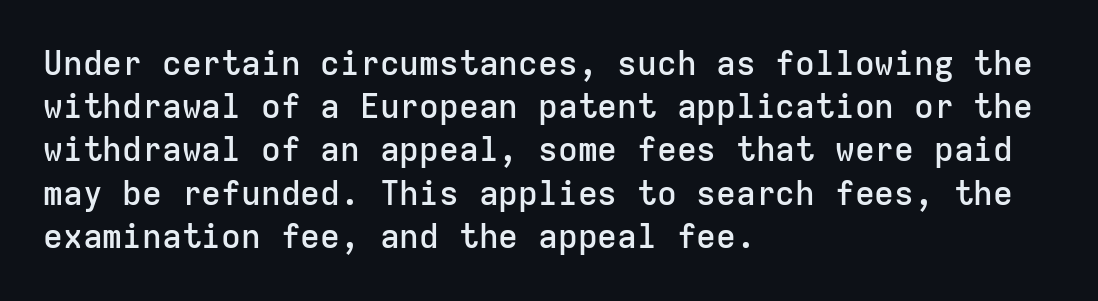
Q: Is the text bold? A: Semi-bold.
Q: Is the text italic (slanted)? A: No, it is upright.
Q: Is the typeface a serif or a sans-serif typeface? A: Sans-serif.
Q: Is the text underlined? A: No.
Q: How is the paragraph aligned? A: Left-aligned.
Q: Is the spacing between letters normal or unusually wide? A: Normal.
Q: Is the spacing between lines tight, normal or loose? A: Normal.
Q: Width (condensed, normal, or wide)? A: Normal.
Q: Stroke contrast? A: Low.
Q: x-height? A: Medium.
Q: Monospaced? A: Yes.
